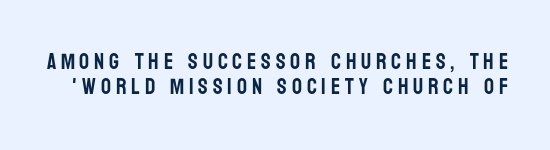
A bare baseline throughout the passage. The face used here is rendered with a markedly widened letterfit. You can tell it's not italic because the verticals are truly vertical. Line spacing here is tight.
